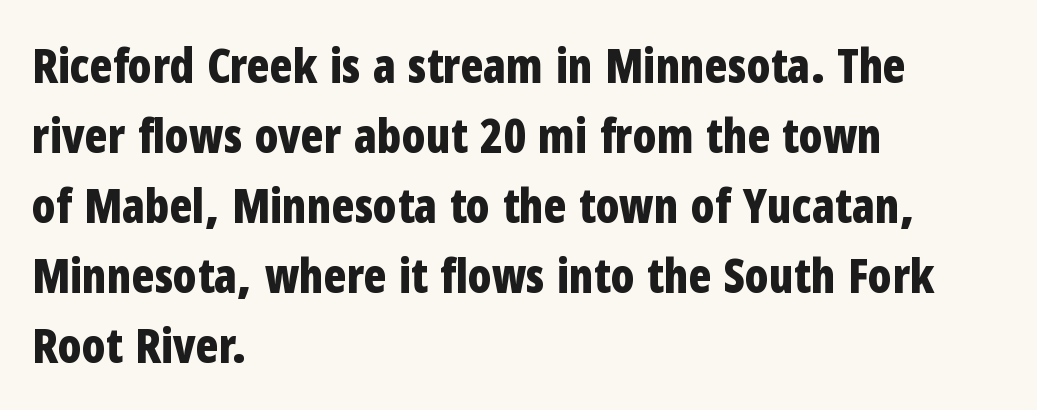
Q: Is the text bold? A: Yes.
Q: Is the text italic (slanted)? A: No, it is upright.
Q: Is the typeface a serif or a sans-serif typeface? A: Sans-serif.
Q: Is the text underlined? A: No.
Q: How is the paragraph aligned? A: Left-aligned.
Q: Is the spacing between letters normal or unusually wide? A: Normal.
Q: Is the spacing between lines tight, normal or loose? A: Normal.
Q: Width (condensed, normal, or wide)? A: Condensed.
Q: Stroke contrast? A: Low.
Q: x-height? A: Medium.
Q: Monospaced? A: No.
